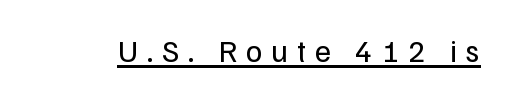
The image shows 31 px regular-weight sans-serif type, upright; set unusually wide letter spacing (+0.29 em), underlined; low stroke contrast and a medium x-height.
